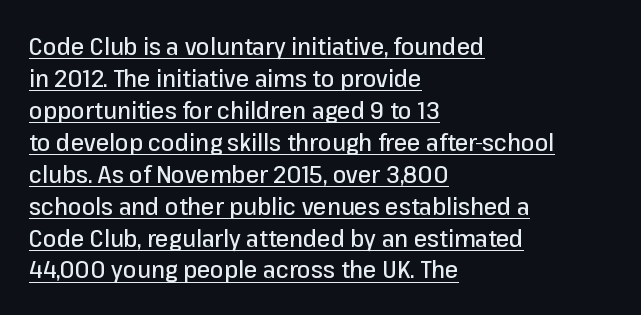
The string is rendered with underlining switched on. The rag falls on the right side of this text block. Characters remain perfectly vertical along every line. Summary of vertical rhythm: regular, with standard interline spacing.
